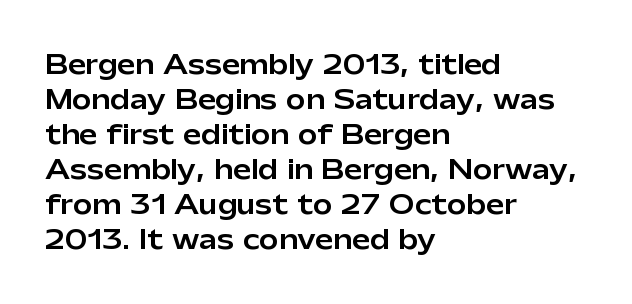
The image shows 26 px text type, upright; set left-aligned, normal line spacing (1.35x), normal letter spacing, not underlined.
